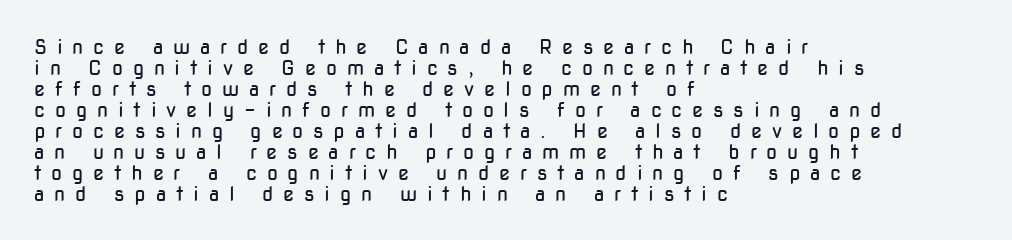
The lines are packed closely together with very little leading. The type sits square on the baseline with zero lean. The setting favours the left margin, as ordinary paragraphs usually do. Inter-character spacing is expanded well beyond the font's built-in metrics. The string is rendered with underlining switched off.
